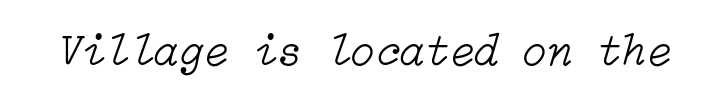
In terms of letterspacing, this is plain default setting. It's the slanting kind of type. The passage shown is not underscored anywhere. No heavy texture on the line: the type isn't bold.
